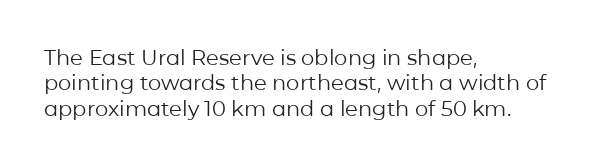
The image shows 21 px text type, upright; set left-aligned, line spacing 1.21x, normal letter spacing, not underlined.
